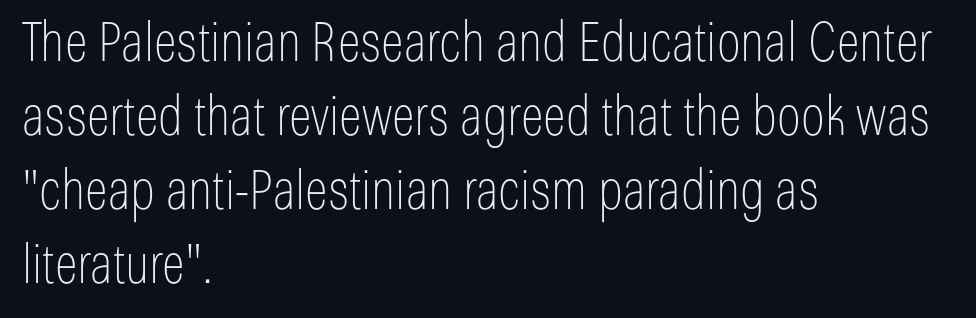
{"serif": "no", "italic": "no", "bold": "no", "weight": "thin", "width": "condensed", "stroke_contrast": "low", "x_height": "medium", "monospaced": "no", "underline": "no", "align": "left", "line_spacing": "normal", "line_spacing_ratio": 1.37, "letter_spacing": "normal", "letter_spacing_em": 0.0, "glyph_px": 54}
